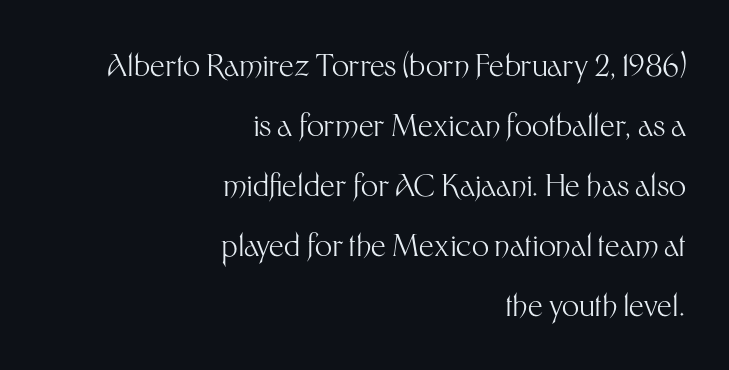
Q: Is the text bold? A: No.
Q: Is the text italic (slanted)? A: No, it is upright.
Q: Is the typeface a serif or a sans-serif typeface? A: Sans-serif.
Q: Is the text underlined? A: No.
Q: How is the paragraph aligned? A: Right-aligned.
Q: Is the spacing between letters normal or unusually wide? A: Normal.
Q: Is the spacing between lines tight, normal or loose? A: Loose.
Q: Width (condensed, normal, or wide)? A: Normal.
Q: Stroke contrast? A: Medium.
Q: x-height? A: Medium.
Q: Monospaced? A: No.
